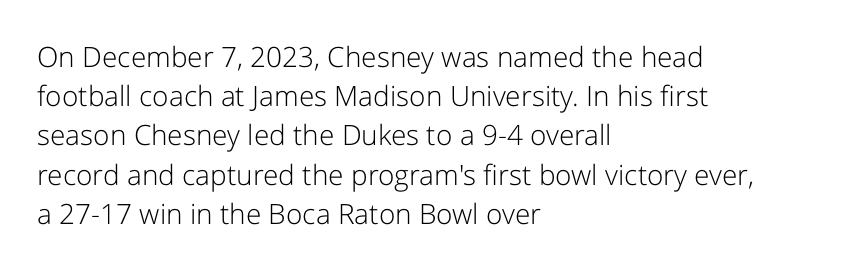
{"serif": "no", "italic": "no", "bold": "no", "weight": "light", "width": "normal", "stroke_contrast": "low", "x_height": "medium", "monospaced": "no", "underline": "no", "align": "left", "line_spacing": "normal", "line_spacing_ratio": 1.4, "letter_spacing": "normal", "letter_spacing_em": 0.0, "glyph_px": 28}
